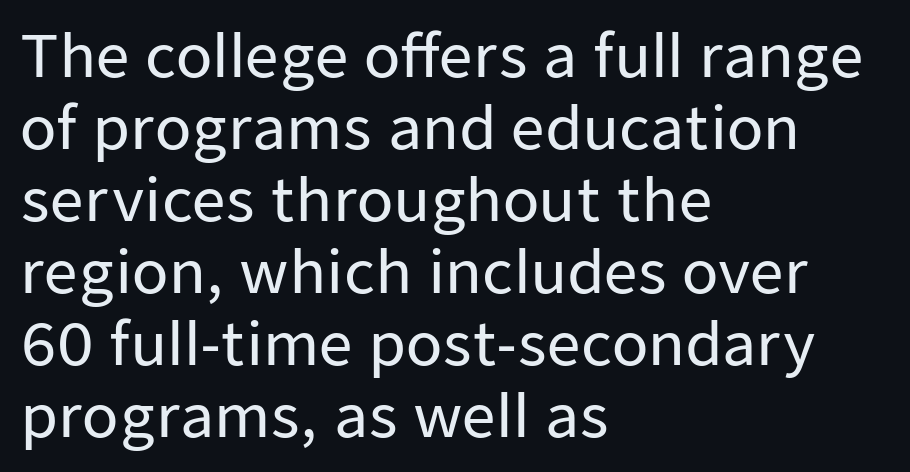
The image shows 59 px sans-serif type, upright; set left-aligned, line spacing 1.22x, normal letter spacing, not underlined; low stroke contrast and a medium x-height.
